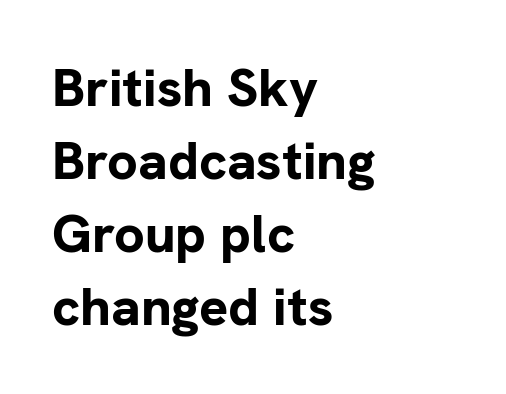
Each letter keeps its own natural width here, so spacing adapts to shape. Italic: no, the glyphs are upright roman. Spacing between characters is what you'd get straight out of the box. Notice how descenders clear the ascenders below comfortably — that's standard leading. Type without underlining.
